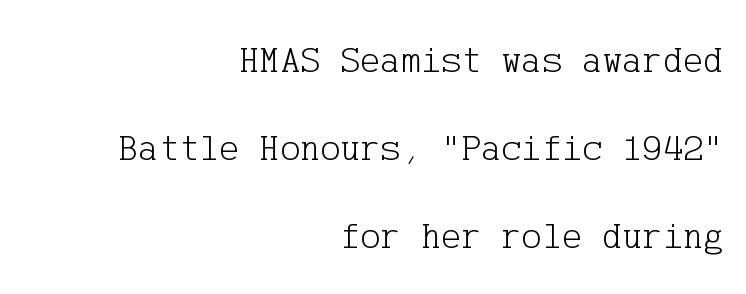
In terms of leading, this rendering errs on the spacious side. Stroke thickness stays within the range of a standard reading face or lighter. The rag falls on the left side of this text block. Posture: vertical. Only glyphs here, with clear space below each row. The designer went with a serif here, giving each stem small feet.
